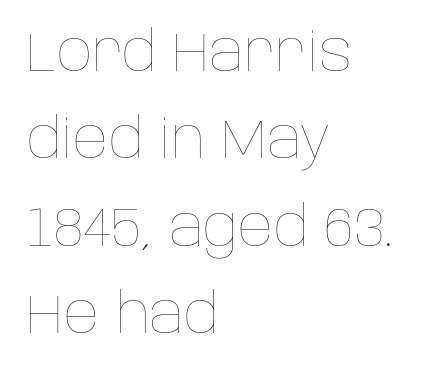
{"italic": "no", "bold": "no", "weight": "thin", "width": "normal", "stroke_contrast": "low", "x_height": "large", "monospaced": "no", "underline": "no", "align": "left", "line_spacing": "normal", "line_spacing_ratio": 1.59, "letter_spacing": "normal", "letter_spacing_em": 0.0, "glyph_px": 55}
